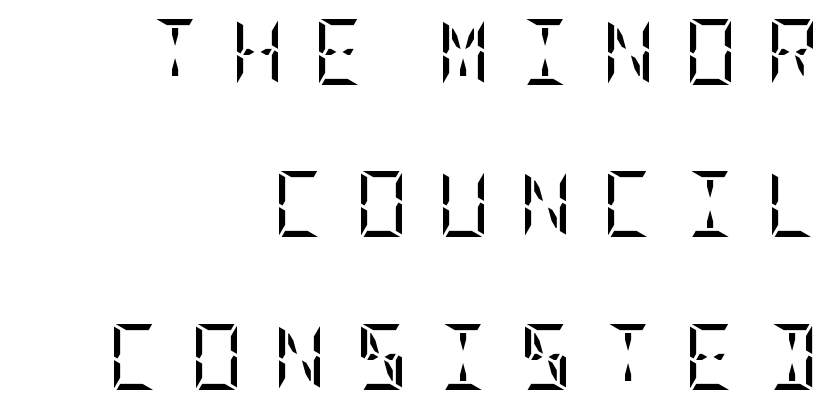
Q: Is the text bold? A: No.
Q: Is the text italic (slanted)? A: No, it is upright.
Q: Is the typeface a serif or a sans-serif typeface? A: Serif.
Q: Is the text underlined? A: No.
Q: How is the paragraph aligned? A: Right-aligned.
Q: Is the spacing between letters normal or unusually wide? A: Unusually wide.
Q: Is the spacing between lines tight, normal or loose? A: Loose.
Q: Width (condensed, normal, or wide)? A: Condensed.
Q: Stroke contrast? A: Low.
Q: x-height? A: Large.
